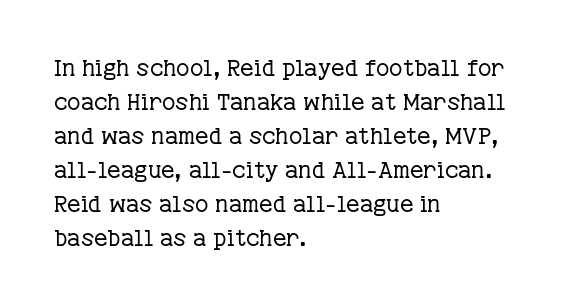
The image shows 23 px text type, upright; set left-aligned, normal line spacing (1.48x), normal letter spacing, not underlined.
